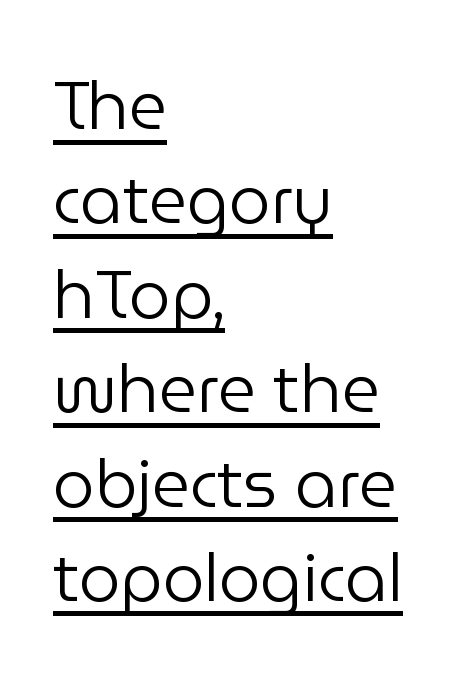
{"serif": "no", "italic": "no", "bold": "no", "weight": "regular", "width": "normal", "stroke_contrast": "low", "x_height": "medium", "monospaced": "no", "underline": "yes", "align": "left", "line_spacing": "normal", "line_spacing_ratio": 1.43, "letter_spacing": "normal", "letter_spacing_em": 0.0, "glyph_px": 66}
